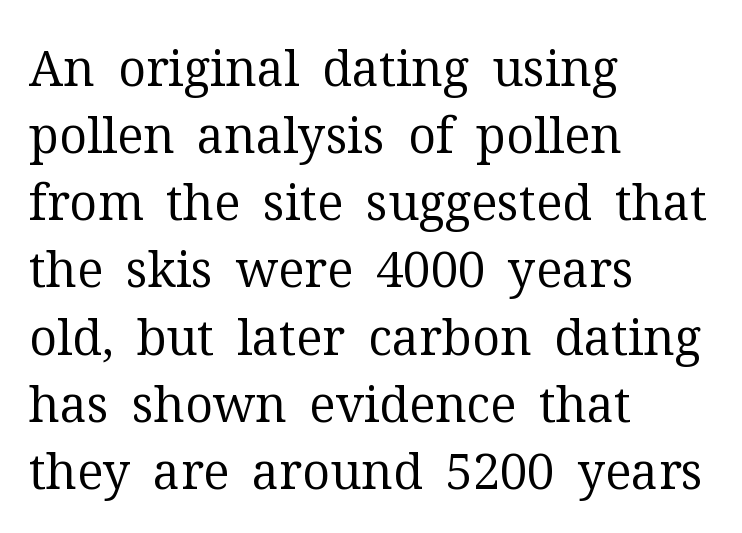
{"serif": "yes", "italic": "no", "bold": "no", "weight": "regular", "width": "normal", "stroke_contrast": "medium", "x_height": "medium", "monospaced": "no", "underline": "no", "align": "left", "line_spacing": "normal", "line_spacing_ratio": 1.37, "letter_spacing": "normal", "letter_spacing_em": 0.0, "glyph_px": 49}
